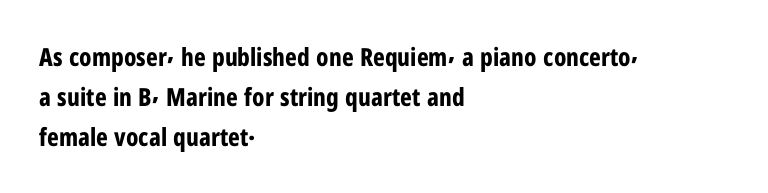
{"italic": "no", "bold": "yes", "underline": "no", "align": "left", "line_spacing": "normal", "line_spacing_ratio": 1.6, "letter_spacing": "normal", "letter_spacing_em": 0.0, "glyph_px": 25}
